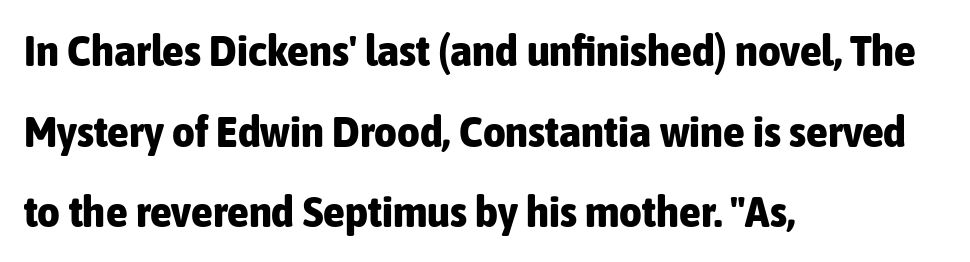
Q: Is the text bold? A: Yes.
Q: Is the text italic (slanted)? A: No, it is upright.
Q: Is the typeface a serif or a sans-serif typeface? A: Sans-serif.
Q: Is the text underlined? A: No.
Q: How is the paragraph aligned? A: Left-aligned.
Q: Is the spacing between letters normal or unusually wide? A: Normal.
Q: Width (condensed, normal, or wide)? A: Condensed.
Q: Stroke contrast? A: Low.
Q: x-height? A: Medium.
Q: Monospaced? A: No.
